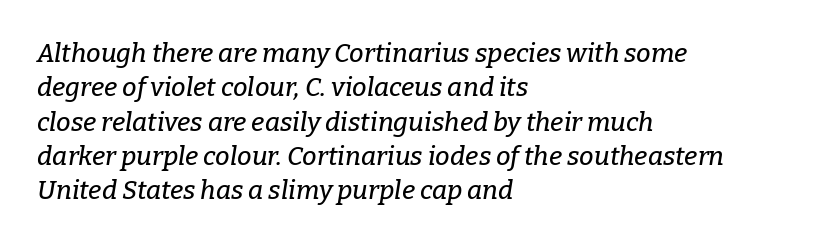
{"italic": "yes", "lean": "right", "slant_degrees": 9, "underline": "no", "align": "left", "line_spacing": "normal", "line_spacing_ratio": 1.32, "letter_spacing": "normal", "letter_spacing_em": 0.0, "glyph_px": 26}
